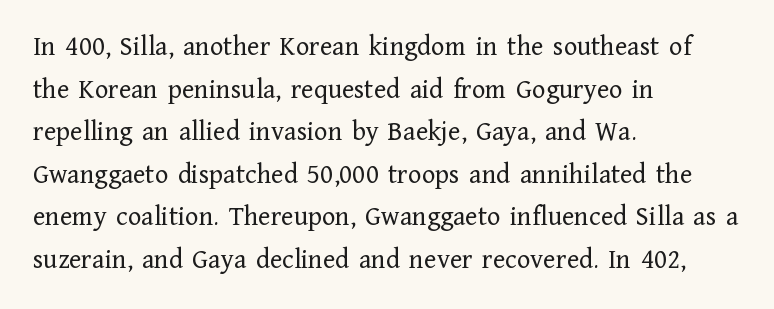
Q: Is the text bold? A: No.
Q: Is the text italic (slanted)? A: No, it is upright.
Q: Is the typeface a serif or a sans-serif typeface? A: Serif.
Q: Is the text underlined? A: No.
Q: How is the paragraph aligned? A: Left-aligned.
Q: Is the spacing between letters normal or unusually wide? A: Normal.
Q: Is the spacing between lines tight, normal or loose? A: Normal.
Q: Width (condensed, normal, or wide)? A: Normal.
Q: Stroke contrast? A: Low.
Q: x-height? A: Medium.
Q: Monospaced? A: No.
